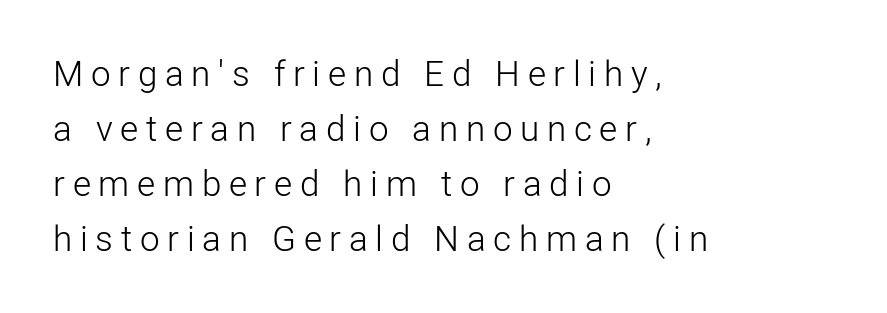
Glyph-to-glyph distance is far greater than everyday printed text. Does the type have serifs? No, each stem ends abruptly. Is the stroke heavy? The answer is a plain regular-or-lighter. The typography opts for an upright posture over an oblique one. Visually the block forms a straight wall on the left and a jagged coastline on the right. The face used here is proportionally spaced, like ordinary book or web type.
